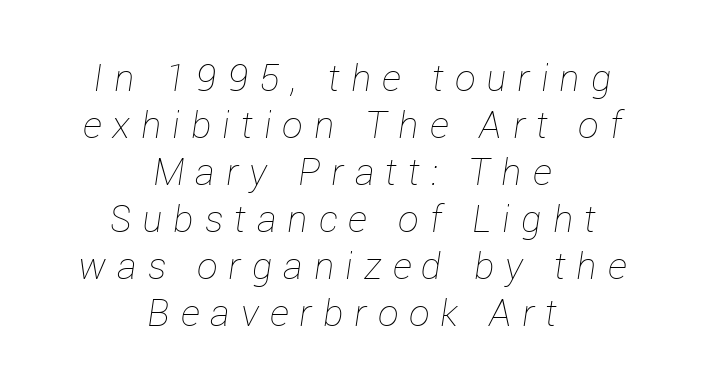
The image shows 37 px thin type, italic (leaning right); set centered, normal line spacing (1.27x), unusually wide letter spacing (+0.3 em), not underlined; low stroke contrast and a medium x-height.
